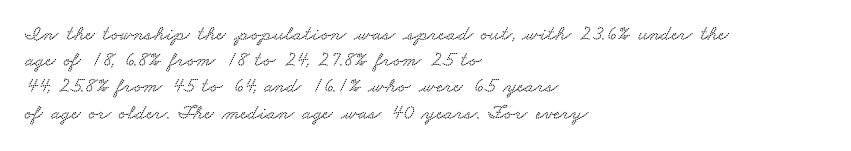
The image shows 21 px text type; set left-aligned, normal line spacing (1.25x), normal letter spacing, not underlined.
